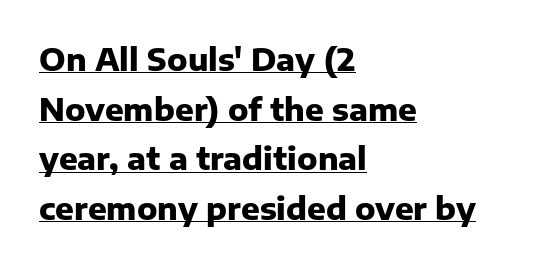
{"serif": "no", "italic": "no", "bold": "yes", "weight": "heavy", "width": "normal", "stroke_contrast": "low", "x_height": "medium", "monospaced": "no", "underline": "yes", "align": "left", "line_spacing": "normal", "line_spacing_ratio": 1.6, "letter_spacing": "normal", "letter_spacing_em": 0.0, "glyph_px": 31}
